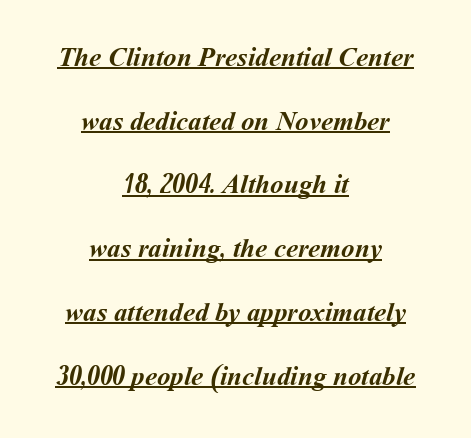
Q: Is the text bold? A: Yes.
Q: Is the text underlined? A: Yes.
Q: How is the paragraph aligned? A: Centered.
Q: Is the spacing between letters normal or unusually wide? A: Normal.
Q: Is the spacing between lines tight, normal or loose? A: Loose.
